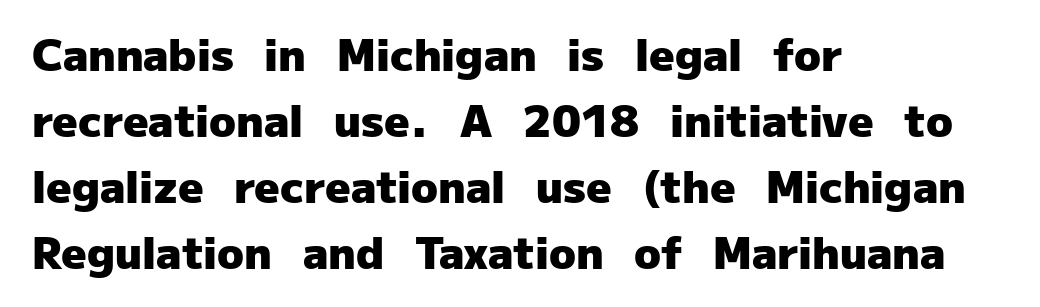
Each letter's strokes conclude bluntly, with no projecting serifs. Left-aligned paragraph, ragged on the right. Tall strokes in this sample are plumb rather than angled. The passage shown is typed in a proportional face where columns would drift. Each word holds together tightly as a unit, with standard inter-letter gaps. Clear beneath every line of the passage.
